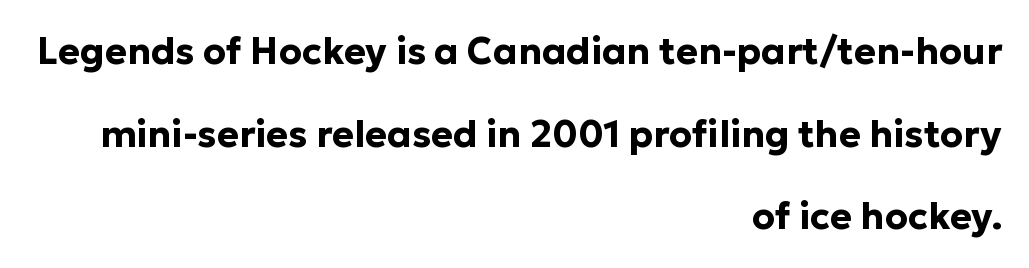
The image shows 37 px bold sans-serif type, upright; set right-aligned, loose line spacing (2.23x), normal letter spacing, not underlined; low stroke contrast and a medium x-height.
